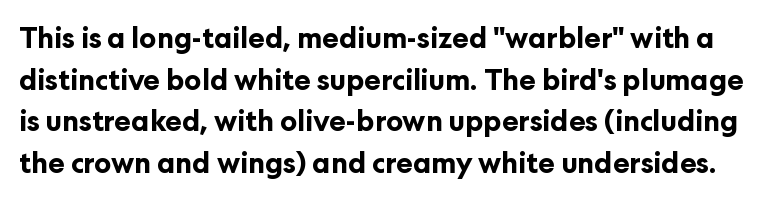
{"serif": "no", "italic": "no", "bold": "yes", "weight": "bold", "width": "normal", "stroke_contrast": "low", "x_height": "medium", "monospaced": "no", "underline": "no", "line_spacing": "normal", "line_spacing_ratio": 1.49, "letter_spacing": "normal", "letter_spacing_em": 0.0, "glyph_px": 28}
